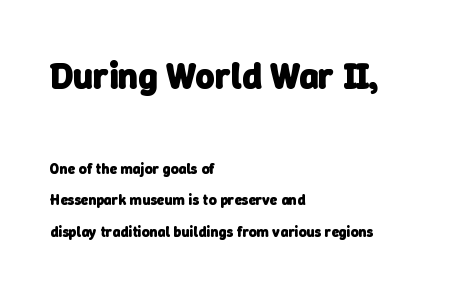
{"serif": "no", "bold": "yes", "weight": "heavy", "width": "normal", "stroke_contrast": "low", "x_height": "medium", "monospaced": "no", "underline": "no", "align": "left", "line_spacing": "loose", "line_spacing_ratio": 2.11, "letter_spacing": "normal", "letter_spacing_em": 0.0, "larger_block": "first", "size_ratio": 2.47, "glyph_px": 37}
